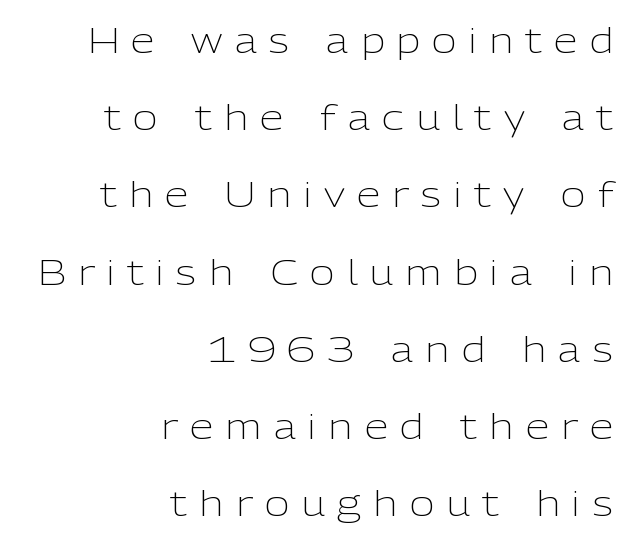
The image shows 34 px light sans-serif type, upright; set right-aligned, loose line spacing (2.27x), unusually wide letter spacing (+0.36 em), not underlined; low stroke contrast and a medium x-height.
